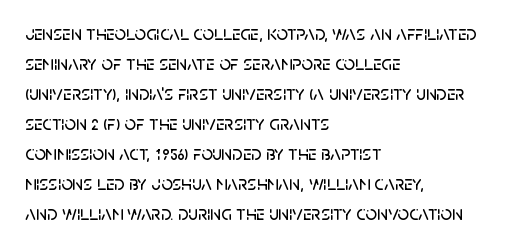
The image shows 20 px text type, upright; set left-aligned, normal line spacing (1.5x), normal letter spacing, not underlined.
